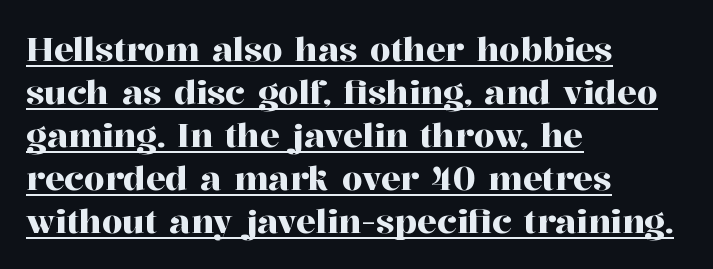
Regarding leading, the lines here are spaced in the standard way. What kind of face is this? One with serifs. Looks like someone drew a line under every word here. You could not count columns in this text — the font is proportionally spaced. Caption: multi-line text, flush left, ragged right. The letterforms sit shoulder to shoulder at normal distance.
